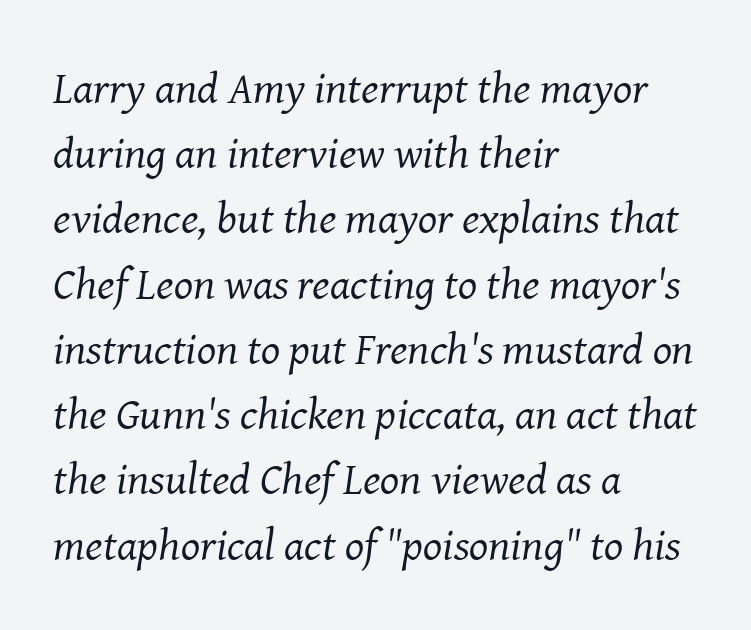
Q: Is the text bold? A: No.
Q: Is the text italic (slanted)? A: Yes, it leans right by about 8 degrees.
Q: Is the typeface a serif or a sans-serif typeface? A: Serif.
Q: Is the text underlined? A: No.
Q: How is the paragraph aligned? A: Left-aligned.
Q: Is the spacing between letters normal or unusually wide? A: Normal.
Q: Is the spacing between lines tight, normal or loose? A: Normal.
Q: Width (condensed, normal, or wide)? A: Normal.
Q: Stroke contrast? A: Medium.
Q: x-height? A: Medium.
Q: Monospaced? A: No.
